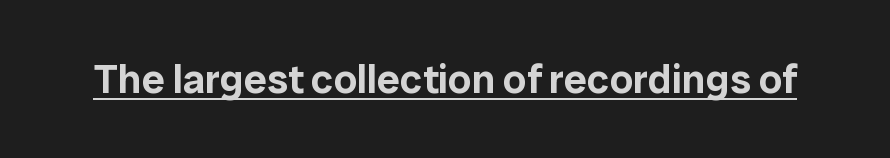
Tracking value appears to be zero — textbook default spacing. Rendered with straight, roman letterforms. Is this a fixed-width face? No — the glyphs have proportional, varying widths. The typesetter has applied underlining to the passage shown.
